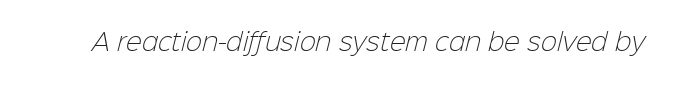
{"bold": "no", "underline": "no", "letter_spacing": "normal", "letter_spacing_em": 0.0, "glyph_px": 24}
